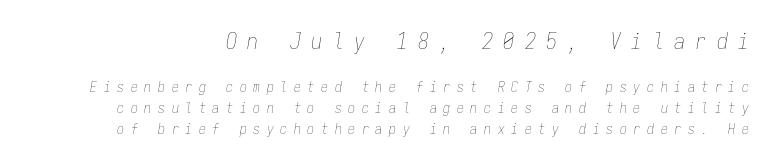
Q: Is the text bold? A: No.
Q: Is the text italic (slanted)? A: Yes, it leans right by about 9 degrees.
Q: Is the text underlined? A: No.
Q: Is the spacing between letters normal or unusually wide? A: Unusually wide.
Q: Is the spacing between lines tight, normal or loose? A: Normal.
Q: Which block of text is set in a larger size, the first (top) or the second (bottom)? A: The first (top) one.
